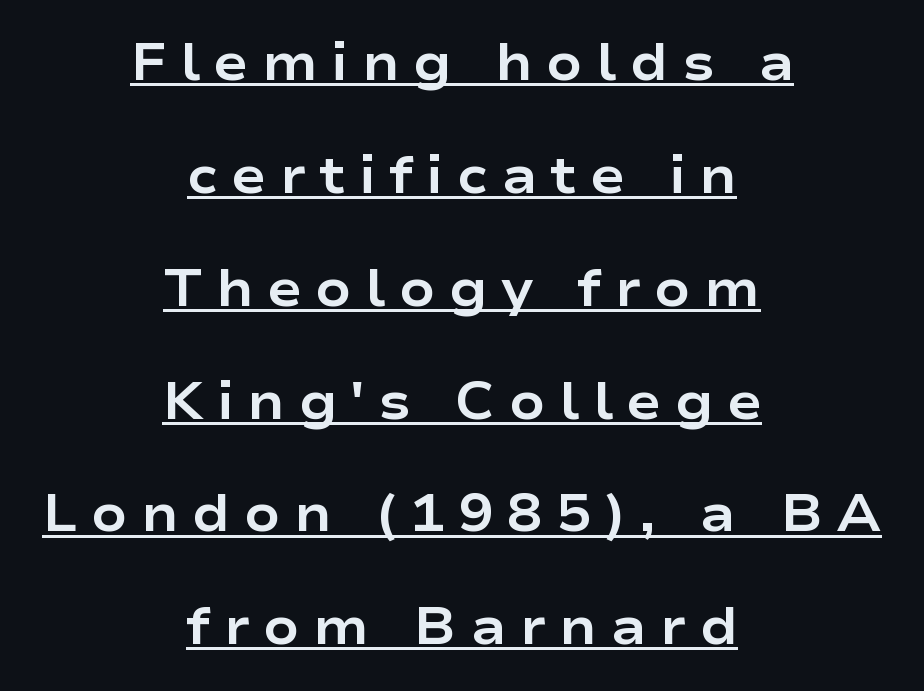
Q: Is the text bold? A: Yes.
Q: Is the text italic (slanted)? A: No, it is upright.
Q: Is the typeface a serif or a sans-serif typeface? A: Sans-serif.
Q: Is the text underlined? A: Yes.
Q: How is the paragraph aligned? A: Centered.
Q: Is the spacing between letters normal or unusually wide? A: Unusually wide.
Q: Is the spacing between lines tight, normal or loose? A: Loose.
Q: Width (condensed, normal, or wide)? A: Wide.
Q: Stroke contrast? A: Low.
Q: x-height? A: Medium.
Q: Monospaced? A: No.
